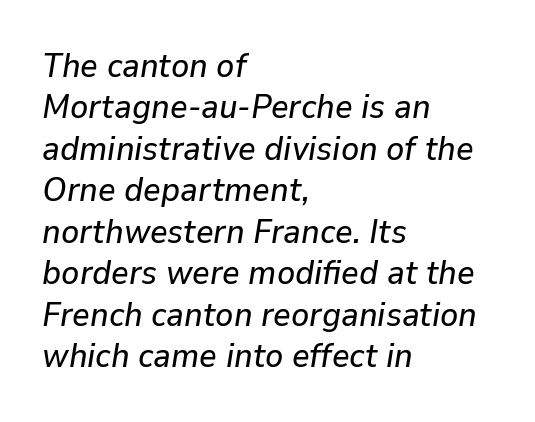
The image shows 34 px text type, italic (leaning right); set left-aligned, line spacing 1.22x, normal letter spacing, not underlined; low stroke contrast and a medium x-height.
